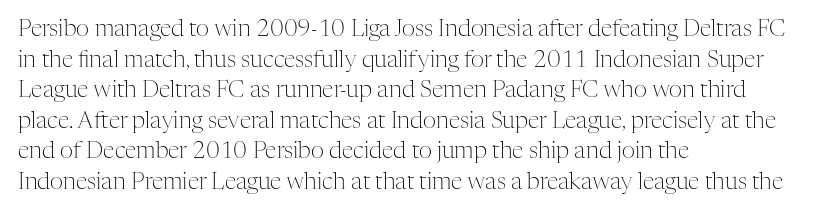
The image shows 23 px text type, upright; set left-aligned, normal line spacing (1.33x), normal letter spacing, not underlined.
